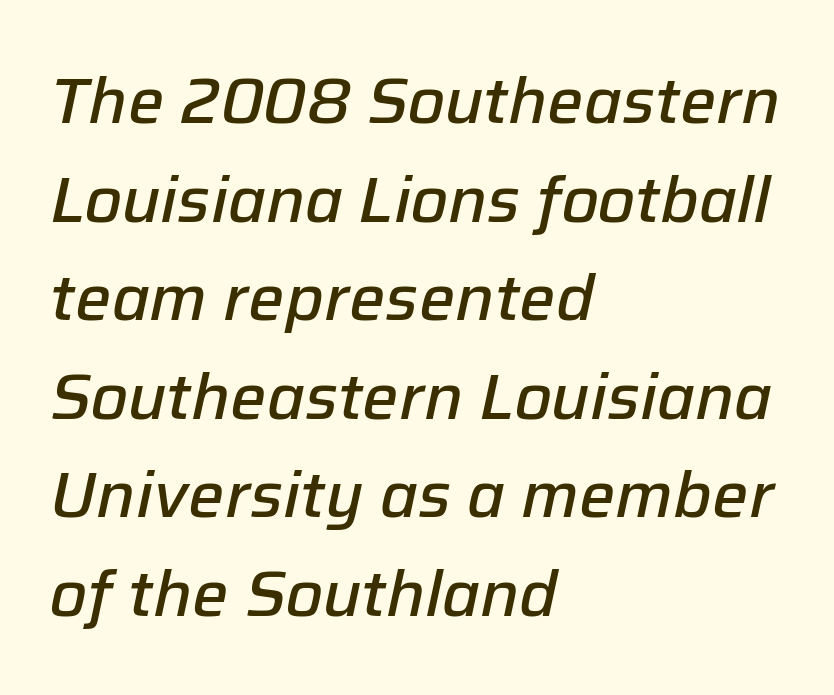
{"italic": "yes", "lean": "right", "slant_degrees": 12, "bold": "semi", "weight": "semibold", "width": "normal", "stroke_contrast": "low", "x_height": "medium", "monospaced": "no", "underline": "no", "align": "left", "line_spacing": "normal", "line_spacing_ratio": 1.54, "letter_spacing": "normal", "letter_spacing_em": 0.0, "glyph_px": 64}
